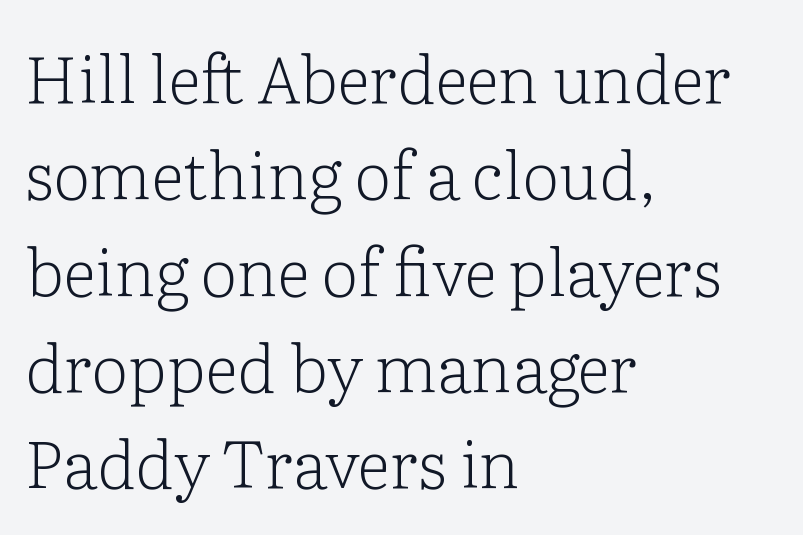
{"serif": "yes", "italic": "no", "bold": "no", "weight": "light", "width": "normal", "stroke_contrast": "low", "x_height": "medium", "monospaced": "no", "underline": "no", "align": "left", "line_spacing": "normal", "line_spacing_ratio": 1.46, "letter_spacing": "normal", "letter_spacing_em": 0.0, "glyph_px": 66}
